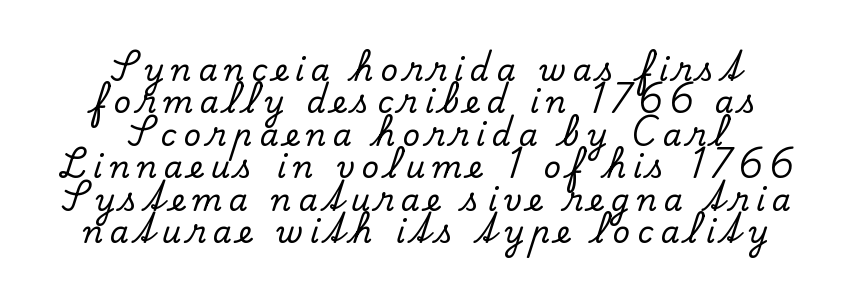
Q: Is the text italic (slanted)? A: Yes.
Q: Is the typeface a serif or a sans-serif typeface? A: Serif.
Q: Is the text underlined? A: No.
Q: How is the paragraph aligned? A: Centered.
Q: Is the spacing between letters normal or unusually wide? A: Unusually wide.
Q: Is the spacing between lines tight, normal or loose? A: Tight.
Q: Width (condensed, normal, or wide)? A: Normal.
Q: Stroke contrast? A: Low.
Q: x-height? A: Small.
Q: Monospaced? A: No.
